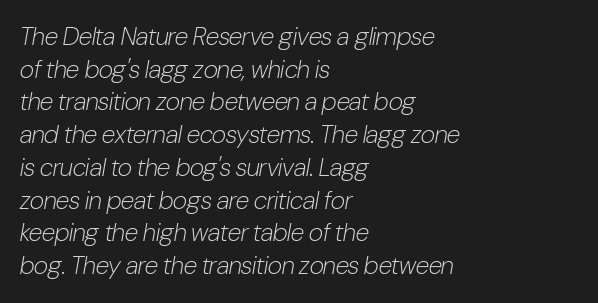
The image shows 25 px text type, italic (leaning right); set left-aligned, normal line spacing (1.31x), normal letter spacing, not underlined.
